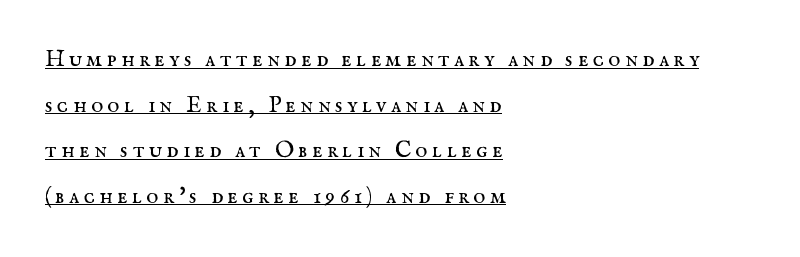
The line-height multiplier appears high, well above default. Beneath each row of characters lies a ruled line. Each line starts at the same left margin while the right side varies. Weight: in the light-to-regular range.
